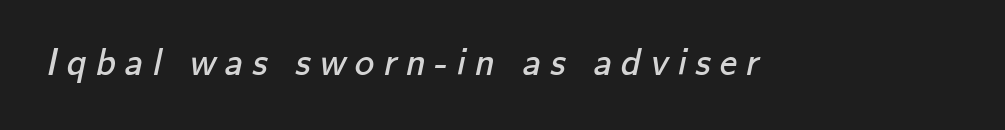
{"serif": "no", "bold": "no", "weight": "regular", "width": "normal", "stroke_contrast": "low", "x_height": "small", "monospaced": "no", "underline": "no", "letter_spacing": "wide", "letter_spacing_em": 0.23, "glyph_px": 39}
